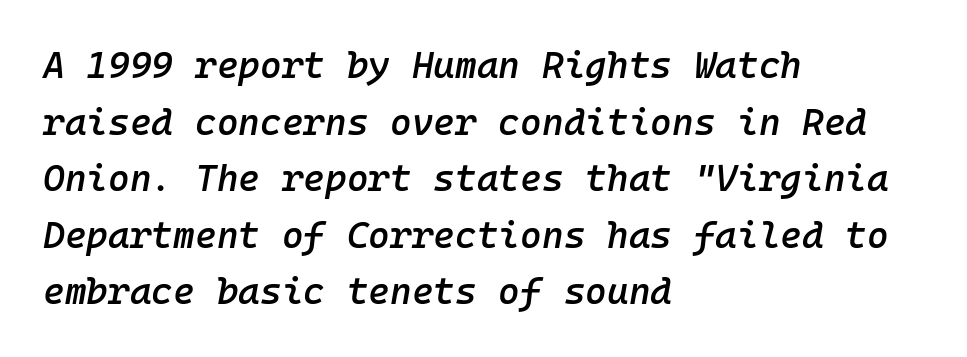
The image shows 37 px semibold type, italic (leaning right), monospaced; set left-aligned, normal line spacing (1.53x), normal letter spacing, not underlined; low stroke contrast and a medium x-height.
